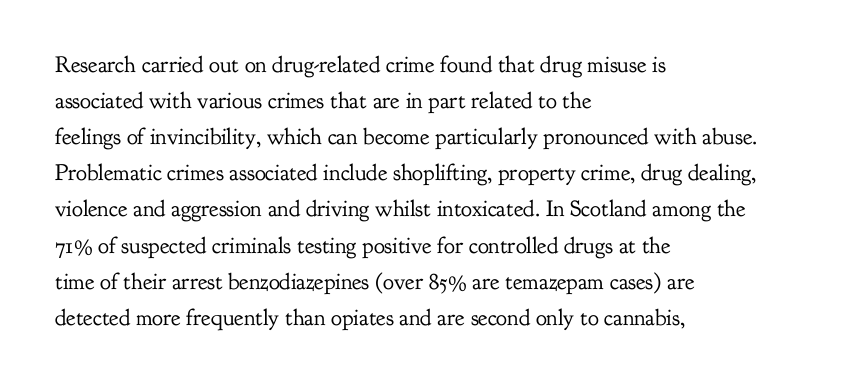
The image shows 23 px text type, upright; set left-aligned, normal line spacing (1.57x), normal letter spacing, not underlined.
